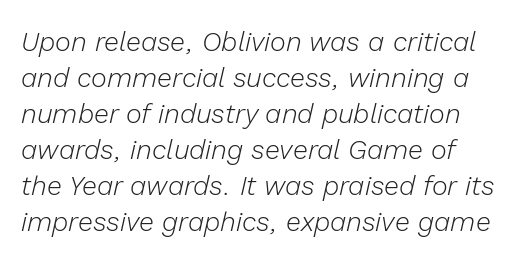
Q: Is the text bold? A: No.
Q: Is the text italic (slanted)? A: Yes, it leans right by about 13 degrees.
Q: Is the text underlined? A: No.
Q: Is the spacing between letters normal or unusually wide? A: Normal.
Q: Is the spacing between lines tight, normal or loose? A: Normal.
